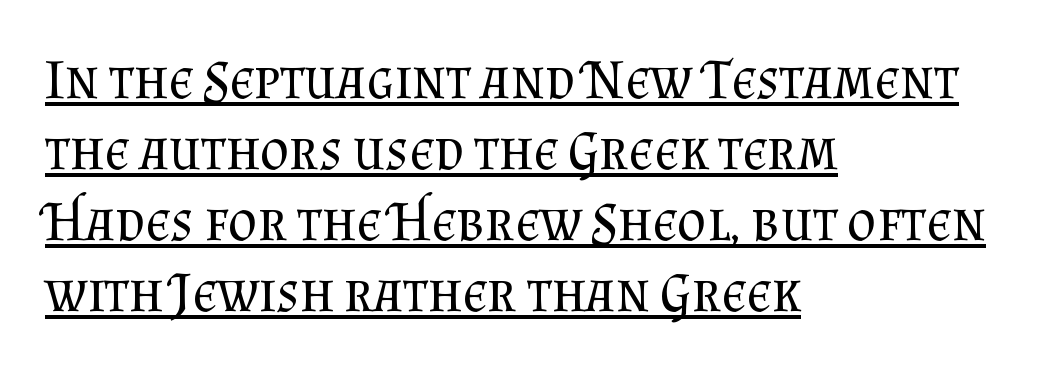
Q: Is the text bold? A: No.
Q: Is the text italic (slanted)? A: No, it is upright.
Q: Is the typeface a serif or a sans-serif typeface? A: Serif.
Q: Is the text underlined? A: Yes.
Q: How is the paragraph aligned? A: Left-aligned.
Q: Is the spacing between letters normal or unusually wide? A: Normal.
Q: Is the spacing between lines tight, normal or loose? A: Normal.
Q: Width (condensed, normal, or wide)? A: Normal.
Q: Stroke contrast? A: Medium.
Q: x-height? A: Small.
Q: Monospaced? A: No.
